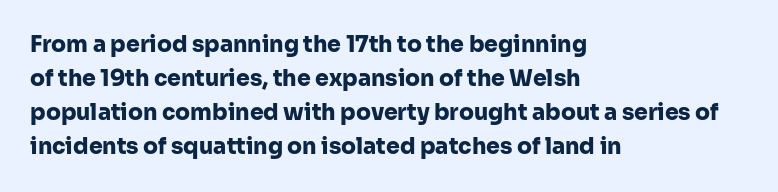
{"italic": "no", "bold": "yes", "underline": "no", "align": "left", "line_spacing": "normal", "line_spacing_ratio": 1.55, "letter_spacing": "normal", "letter_spacing_em": 0.0, "glyph_px": 22}
